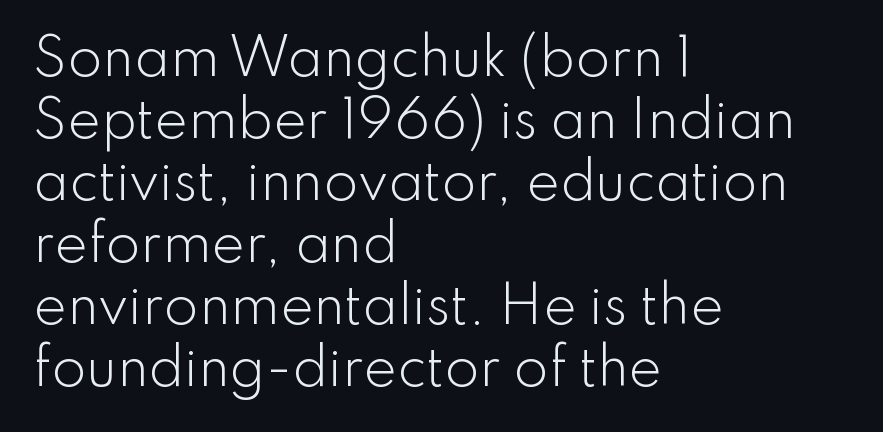
The letterforms sit shoulder to shoulder at normal distance. Does the copy run flush right? No — it runs flush left. Italic? Not at all — the glyphs are vertical. What kind of face is this? One without serifs — a sans.
